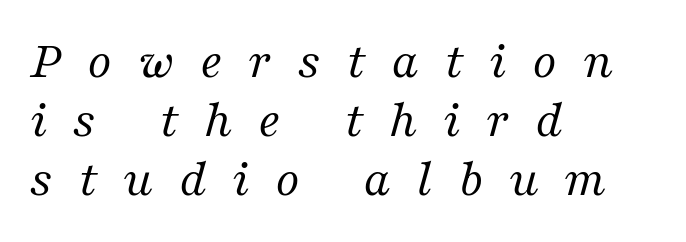
The image shows 53 px regular-weight serif type, italic (leaning right); set left-aligned, tight line spacing (1.11x), unusually wide letter spacing (+0.48 em), not underlined; medium stroke contrast and a medium x-height.
